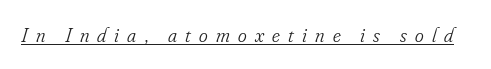
The image shows 21 px text type, italic (leaning right); set unusually wide letter spacing (+0.39 em), underlined.
